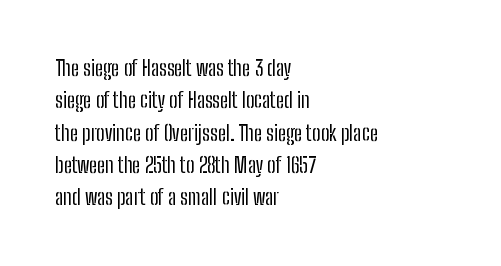
The image shows 21 px text type, upright; set left-aligned, normal line spacing (1.54x), normal letter spacing, not underlined.
